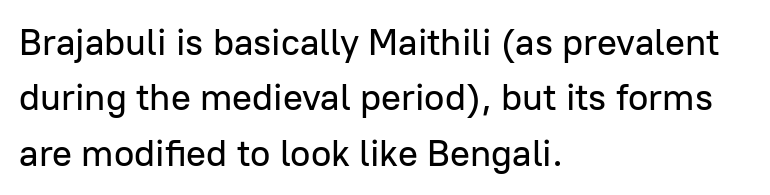
{"serif": "no", "italic": "no", "width": "normal", "stroke_contrast": "low", "x_height": "medium", "monospaced": "no", "underline": "no", "align": "left", "line_spacing": "normal", "line_spacing_ratio": 1.5, "letter_spacing": "normal", "letter_spacing_em": 0.0, "glyph_px": 37}
